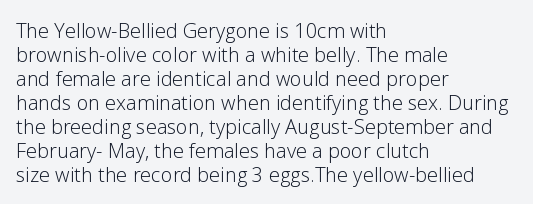
Descenders are the only things crossing below the line. Letters have the restrained weight of plain body copy at most. Where is the straight margin? On the left. Between one letter and the next there's only the usual sliver of space.
